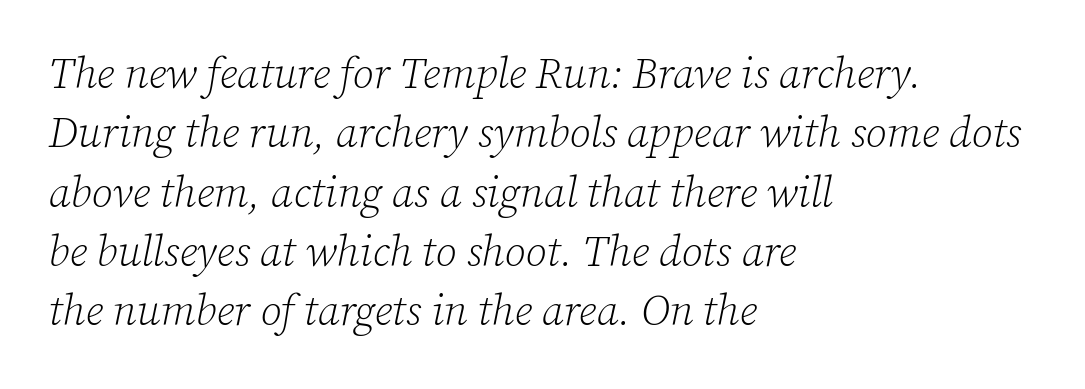
Q: Is the text bold? A: No.
Q: Is the text italic (slanted)? A: Yes, it leans right by about 12 degrees.
Q: Is the typeface a serif or a sans-serif typeface? A: Serif.
Q: Is the text underlined? A: No.
Q: How is the paragraph aligned? A: Left-aligned.
Q: Is the spacing between letters normal or unusually wide? A: Normal.
Q: Is the spacing between lines tight, normal or loose? A: Normal.
Q: Width (condensed, normal, or wide)? A: Normal.
Q: Stroke contrast? A: Low.
Q: x-height? A: Medium.
Q: Monospaced? A: No.
